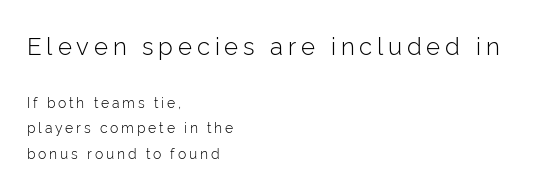
The specimen reads as upright at a glance. Stroke mass is kept to a normal reading level or below. Glance below the letters and you will spot only blank space. Where is the straight margin? On the left. Top chunk: large. Bottom chunk: small.
